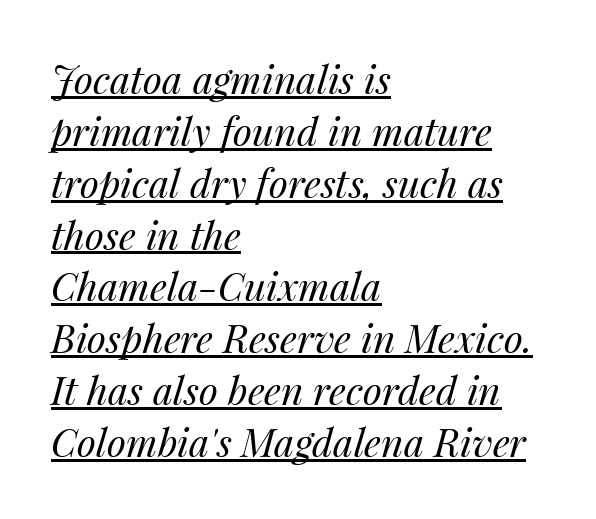
{"italic": "yes", "lean": "right", "slant_degrees": 14, "bold": "no", "weight": "regular", "width": "normal", "stroke_contrast": "medium", "x_height": "medium", "monospaced": "no", "underline": "yes", "align": "left", "line_spacing": "normal", "line_spacing_ratio": 1.33, "letter_spacing": "normal", "letter_spacing_em": 0.0, "glyph_px": 39}
